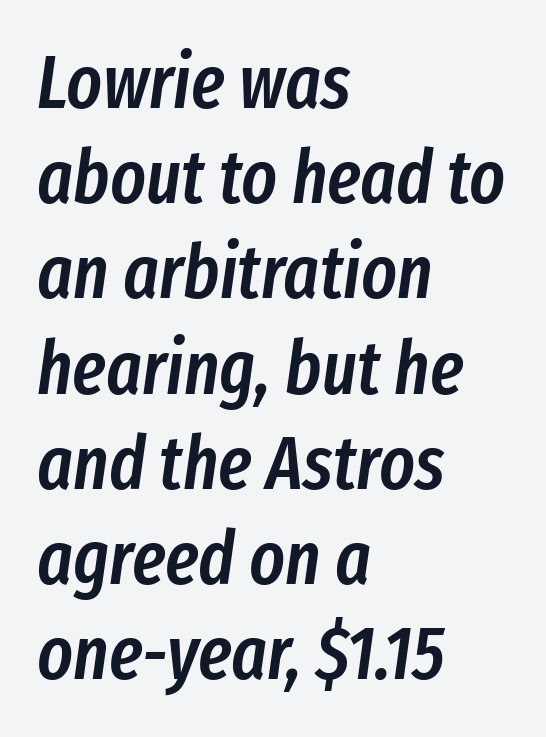
{"italic": "yes", "lean": "right", "slant_degrees": 8, "bold": "semi", "weight": "semibold", "width": "condensed", "stroke_contrast": "low", "x_height": "medium", "monospaced": "no", "underline": "no", "align": "left", "line_spacing": "normal", "line_spacing_ratio": 1.27, "letter_spacing": "normal", "letter_spacing_em": 0.0, "glyph_px": 75}
